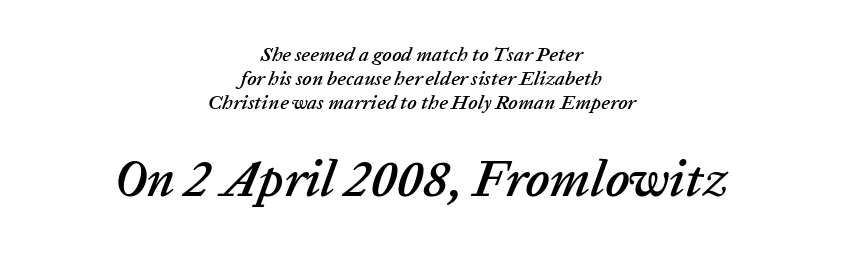
Students, note that the glyphs here touch the page at normal intervals. Any mark beneath the type? The region is blank. This layout puts the modest block above and the oversized block below. Looks like regular typesetting: each glyph gets only the width it needs. Each line is balanced around a shared central axis.
